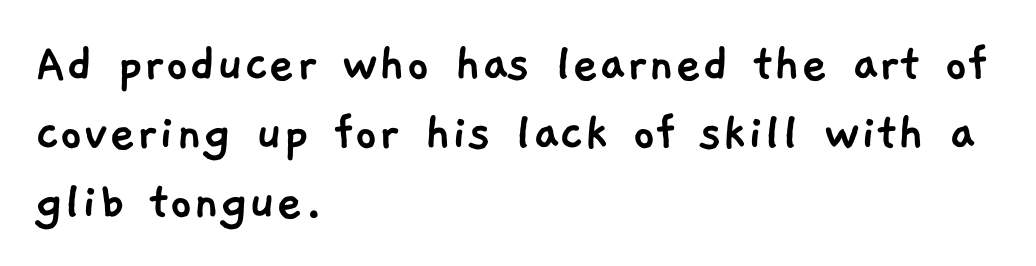
{"serif": "no", "width": "normal", "stroke_contrast": "low", "x_height": "medium", "monospaced": "no", "underline": "no", "align": "left", "line_spacing_ratio": 1.21, "letter_spacing": "normal", "letter_spacing_em": 0.0, "glyph_px": 57}
